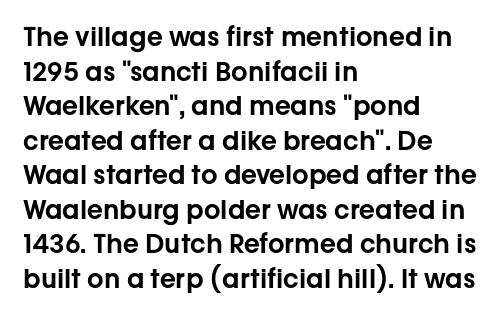
Q: Is the text italic (slanted)? A: No, it is upright.
Q: Is the text underlined? A: No.
Q: How is the paragraph aligned? A: Left-aligned.
Q: Is the spacing between letters normal or unusually wide? A: Normal.
Q: Is the spacing between lines tight, normal or loose? A: Normal.
